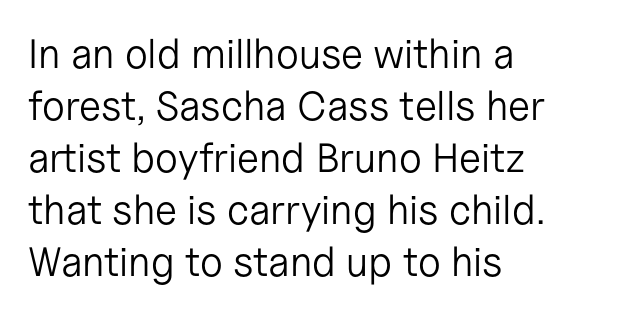
A light-to-regular cut is what we see here. Regular leading. Notice how the stems are strictly vertical — no italics here. This rendering leaves character spacing at its baseline value. Lines of text with bare space underneath. The passage shown is typeset with a sans-serif family.
